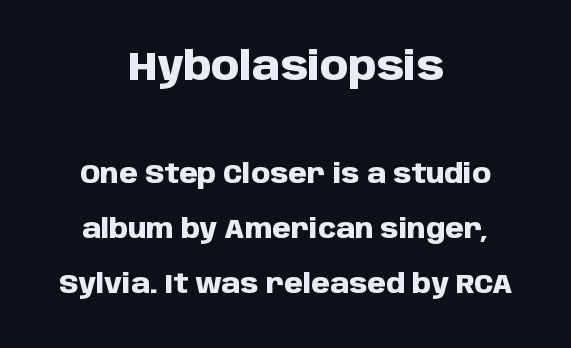
The image shows 40 px heavy sans-serif type, upright; set centered, loose line spacing (2.03x), normal letter spacing, not underlined; the first (top) block is 1.48x larger; low stroke contrast and a large x-height.
